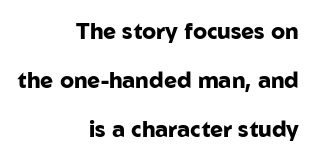
Q: Is the text bold? A: Yes.
Q: Is the text italic (slanted)? A: No, it is upright.
Q: Is the text underlined? A: No.
Q: How is the paragraph aligned? A: Right-aligned.
Q: Is the spacing between letters normal or unusually wide? A: Normal.
Q: Is the spacing between lines tight, normal or loose? A: Loose.
